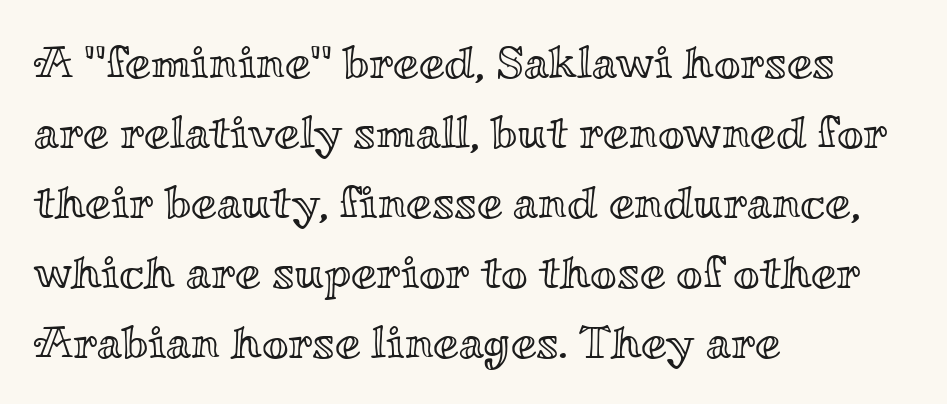
Q: Is the text italic (slanted)? A: No, it is upright.
Q: Is the text underlined? A: No.
Q: How is the paragraph aligned? A: Left-aligned.
Q: Is the spacing between letters normal or unusually wide? A: Normal.
Q: Is the spacing between lines tight, normal or loose? A: Normal.
Q: Width (condensed, normal, or wide)? A: Wide.
Q: x-height? A: Small.
Q: Monospaced? A: No.
